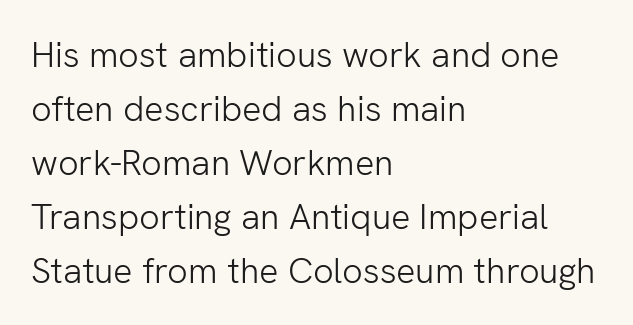
Q: Is the text bold? A: No.
Q: Is the text italic (slanted)? A: No, it is upright.
Q: Is the typeface a serif or a sans-serif typeface? A: Sans-serif.
Q: Is the text underlined? A: No.
Q: How is the paragraph aligned? A: Left-aligned.
Q: Is the spacing between letters normal or unusually wide? A: Normal.
Q: Is the spacing between lines tight, normal or loose? A: Normal.
Q: Width (condensed, normal, or wide)? A: Normal.
Q: Stroke contrast? A: Low.
Q: x-height? A: Medium.
Q: Monospaced? A: No.
